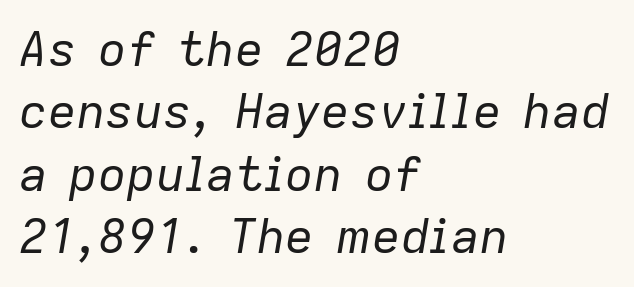
Q: Is the text bold? A: No.
Q: Is the text italic (slanted)? A: Yes, it leans right by about 9 degrees.
Q: Is the text underlined? A: No.
Q: How is the paragraph aligned? A: Left-aligned.
Q: Is the spacing between letters normal or unusually wide? A: Normal.
Q: Is the spacing between lines tight, normal or loose? A: Normal.
Q: Width (condensed, normal, or wide)? A: Normal.
Q: Stroke contrast? A: Low.
Q: x-height? A: Medium.
Q: Monospaced? A: No.
